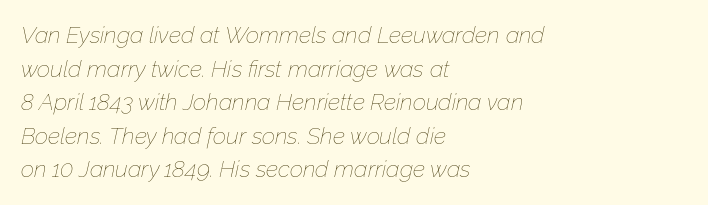
{"italic": "yes", "lean": "right", "slant_degrees": 12, "bold": "no", "underline": "no", "align": "left", "line_spacing": "normal", "line_spacing_ratio": 1.46, "letter_spacing": "normal", "letter_spacing_em": 0.0, "glyph_px": 23}
